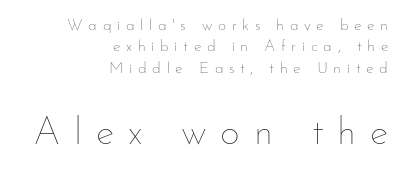
{"italic": "no", "bold": "no", "weight": "thin", "width": "normal", "stroke_contrast": "low", "x_height": "small", "monospaced": "no", "underline": "no", "align": "right", "line_spacing": "normal", "line_spacing_ratio": 1.34, "letter_spacing": "wide", "letter_spacing_em": 0.35, "larger_block": "second", "size_ratio": 2.44, "glyph_px": 39}
